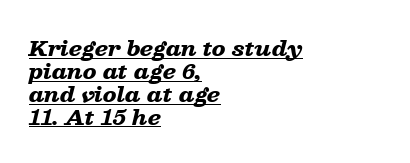
{"italic": "yes", "lean": "right", "slant_degrees": 13, "bold": "yes", "underline": "yes", "align": "left", "line_spacing": "tight", "line_spacing_ratio": 1.09, "letter_spacing": "normal", "letter_spacing_em": 0.0, "glyph_px": 21}
